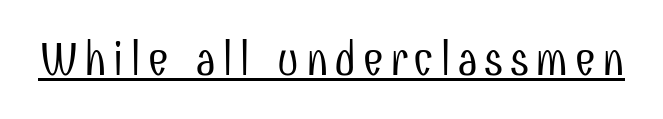
{"serif": "no", "italic": "no", "bold": "no", "weight": "light", "width": "condensed", "stroke_contrast": "low", "x_height": "medium", "monospaced": "no", "underline": "yes", "glyph_px": 48}
